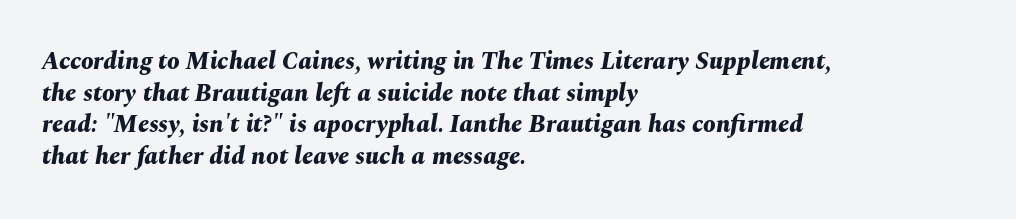
The image shows 25 px bold type, italic (leaning right); set left-aligned, normal line spacing (1.27x), normal letter spacing, not underlined.
